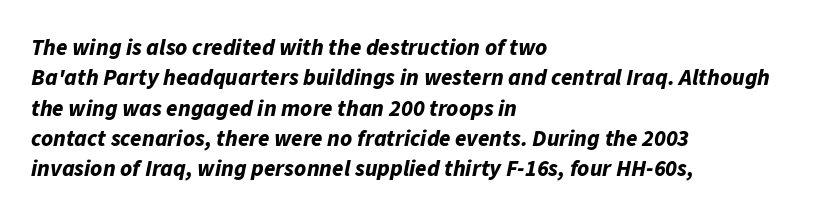
{"italic": "yes", "lean": "right", "slant_degrees": 11, "bold": "yes", "underline": "no", "align": "left", "line_spacing": "normal", "line_spacing_ratio": 1.32, "letter_spacing": "normal", "letter_spacing_em": 0.0, "glyph_px": 23}
